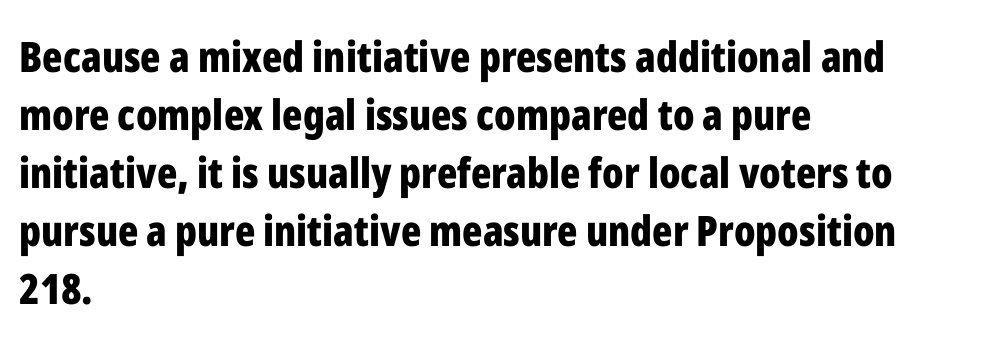
{"serif": "no", "italic": "no", "bold": "yes", "weight": "bold", "width": "condensed", "stroke_contrast": "low", "x_height": "medium", "monospaced": "no", "underline": "no", "align": "left", "line_spacing": "normal", "line_spacing_ratio": 1.38, "letter_spacing": "normal", "letter_spacing_em": 0.0, "glyph_px": 42}
